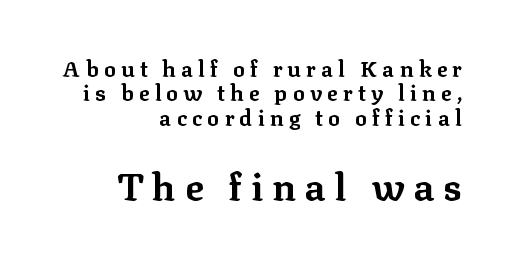
Looks like regular typesetting: each glyph gets only the width it needs. The block sitting lower on the canvas is the one with enlarged characters. Observe the wide spacing: letters keep a clear distance from each other. This is serif lettering, the kind often seen in printed books.
